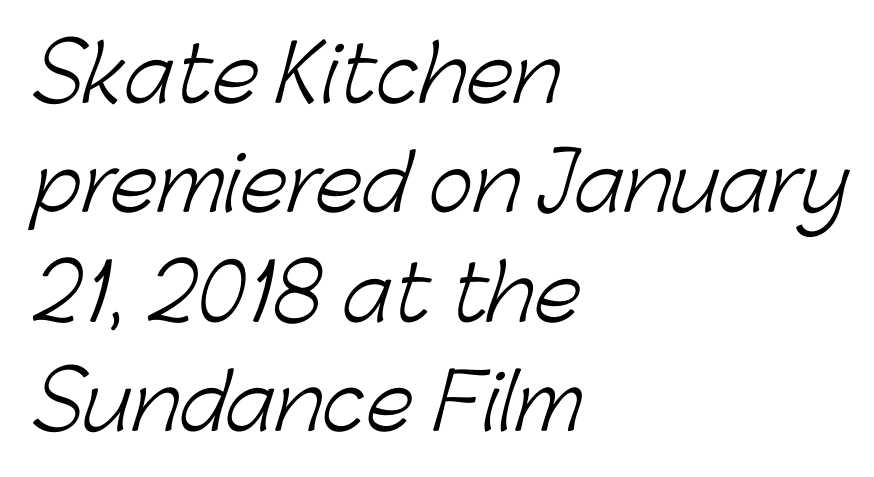
The block of text has a typical density, with ordinary space between rows. Varying glyph widths throughout — classic text-font behaviour. How are the letters spaced? Ordinarily, with no added tracking. The passage shown is typeset with a sans-serif family.
